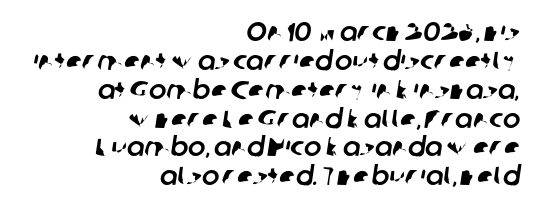
The image shows 26 px text type; set right-aligned, tight line spacing (1.11x), normal letter spacing, not underlined.
